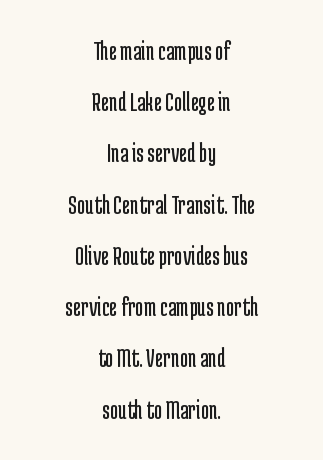
Q: Is the text bold? A: No.
Q: Is the text italic (slanted)? A: No, it is upright.
Q: Is the typeface a serif or a sans-serif typeface? A: Sans-serif.
Q: Is the text underlined? A: No.
Q: How is the paragraph aligned? A: Centered.
Q: Is the spacing between letters normal or unusually wide? A: Normal.
Q: Width (condensed, normal, or wide)? A: Condensed.
Q: Stroke contrast? A: Low.
Q: x-height? A: Medium.
Q: Monospaced? A: No.
